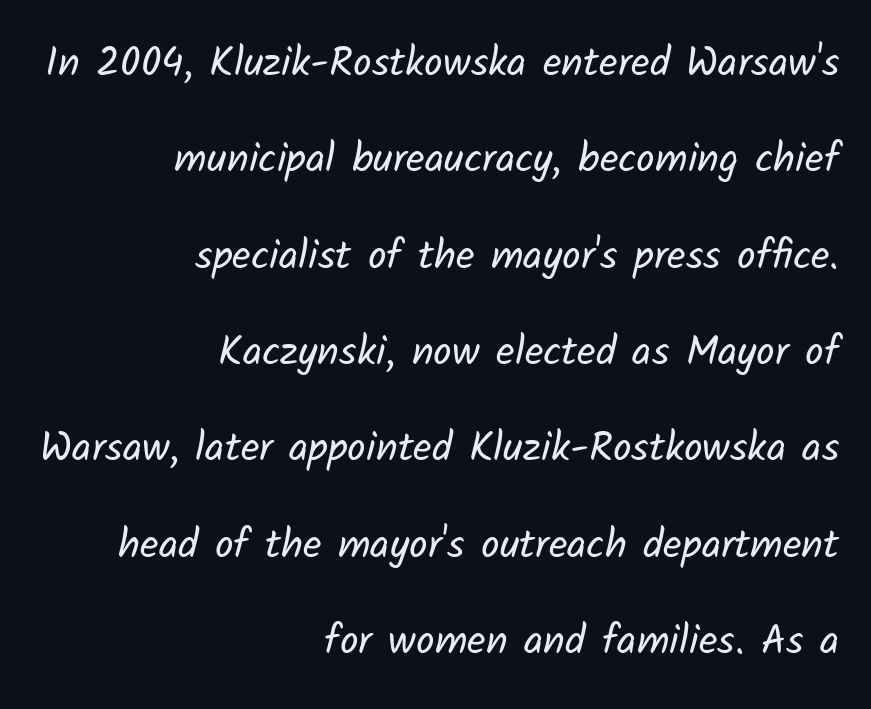
On a weight scale, this lands at 450 or below. The typeface chosen for these lines omits serifs. The strip under each line holds only bare page. Looks like regular typesetting: each glyph gets only the width it needs. Airy leading.
